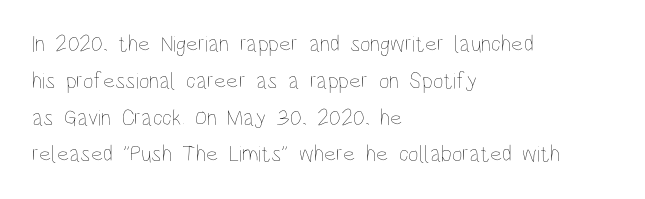
The image shows 23 px text type, upright; set left-aligned, normal line spacing (1.6x), normal letter spacing, not underlined.
